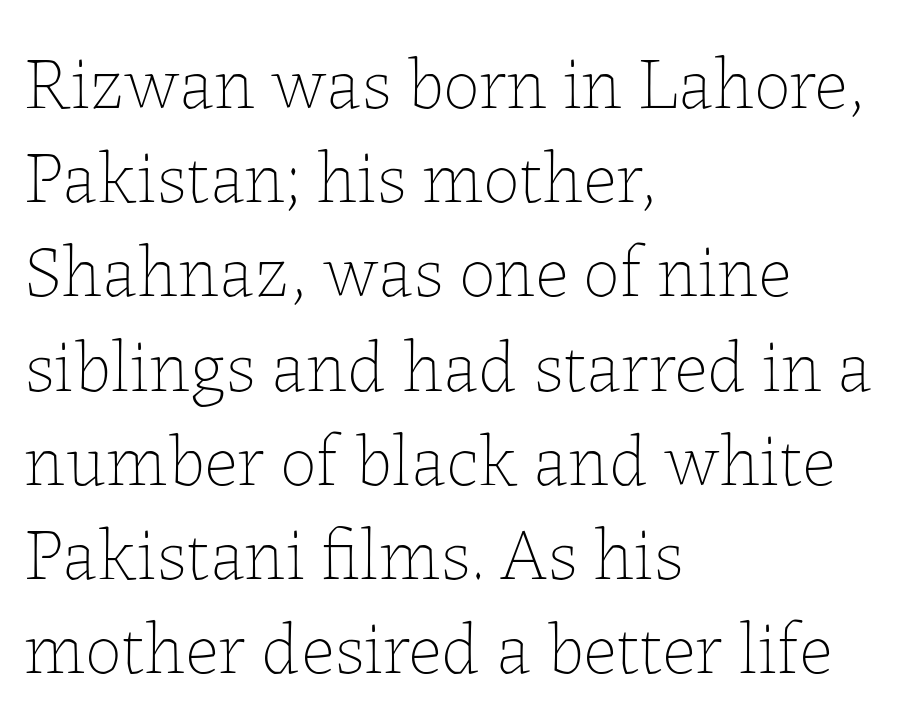
{"italic": "no", "bold": "no", "weight": "thin", "width": "normal", "stroke_contrast": "low", "x_height": "medium", "monospaced": "no", "underline": "no", "align": "left", "line_spacing": "normal", "line_spacing_ratio": 1.29, "letter_spacing": "normal", "letter_spacing_em": 0.0, "glyph_px": 73}
